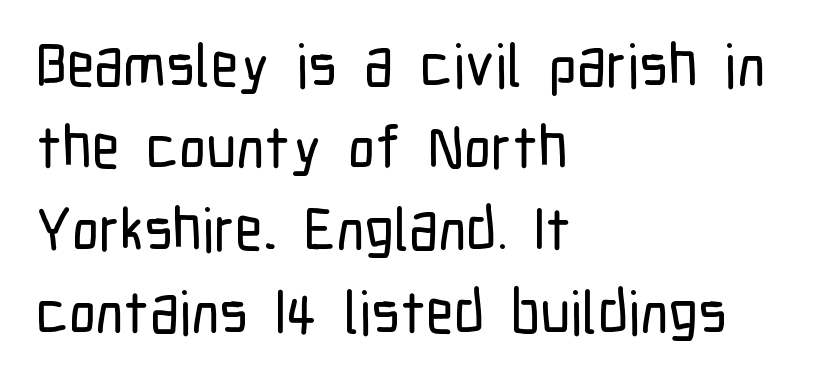
The image shows 60 px condensed sans-serif type, upright; set left-aligned, normal line spacing (1.37x), normal letter spacing, not underlined; low stroke contrast and a medium x-height.
